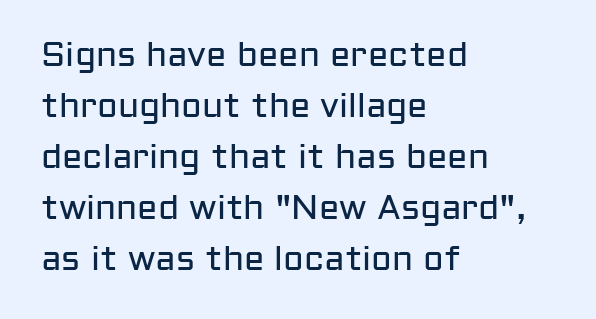
Q: Is the text bold? A: No.
Q: Is the text italic (slanted)? A: No, it is upright.
Q: Is the typeface a serif or a sans-serif typeface? A: Sans-serif.
Q: Is the text underlined? A: No.
Q: How is the paragraph aligned? A: Left-aligned.
Q: Is the spacing between letters normal or unusually wide? A: Normal.
Q: Is the spacing between lines tight, normal or loose? A: Normal.
Q: Width (condensed, normal, or wide)? A: Normal.
Q: Stroke contrast? A: Low.
Q: x-height? A: Medium.
Q: Monospaced? A: No.
